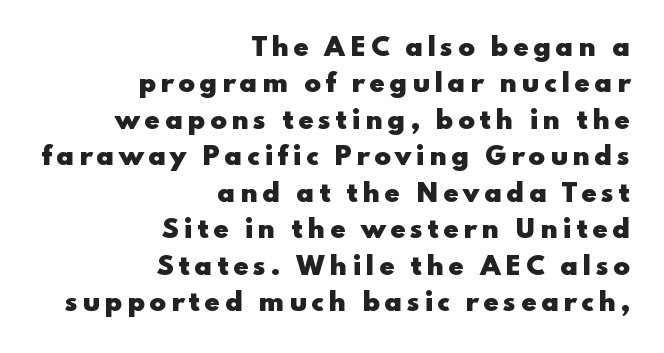
The image shows 25 px bold type, upright; set right-aligned, normal line spacing (1.46x), not underlined.
